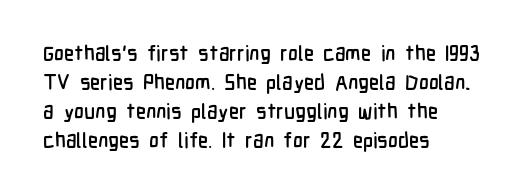
Does the leading feel generous? No, just average. Nobody touched the tracking dial on this one. This is the regular roman posture of the typeface. Visually the block forms a straight wall on the left and a jagged coastline on the right.
